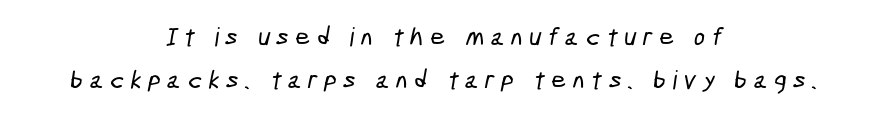
{"underline": "no", "align": "center", "line_spacing": "normal", "line_spacing_ratio": 1.65, "letter_spacing": "wide", "letter_spacing_em": 0.25, "glyph_px": 26}
